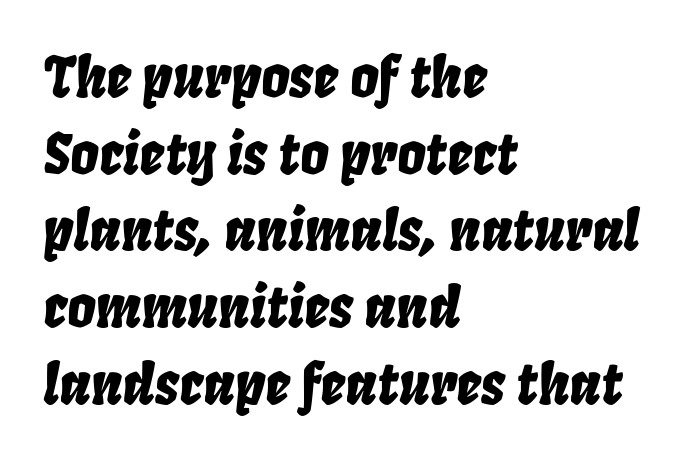
{"italic": "yes", "lean": "right", "slant_degrees": 8, "width": "condensed", "stroke_contrast": "low", "x_height": "large", "monospaced": "no", "underline": "no", "align": "left", "line_spacing": "normal", "line_spacing_ratio": 1.37, "letter_spacing": "normal", "letter_spacing_em": 0.0, "glyph_px": 56}
